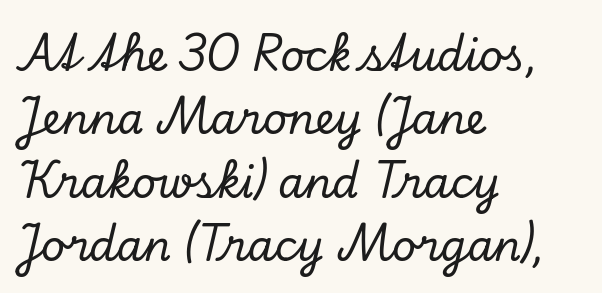
The image shows 42 px serif type, italic (leaning right); set left-aligned, normal line spacing (1.51x), normal letter spacing, not underlined; low stroke contrast and a small x-height.
